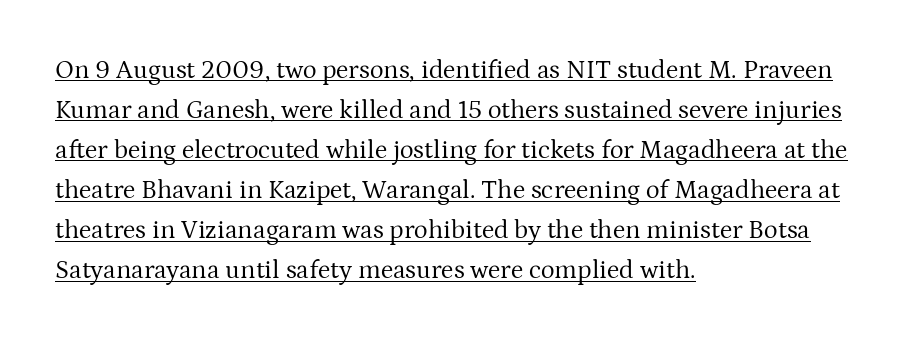
Q: Is the text bold? A: No.
Q: Is the text italic (slanted)? A: No, it is upright.
Q: Is the text underlined? A: Yes.
Q: How is the paragraph aligned? A: Left-aligned.
Q: Is the spacing between letters normal or unusually wide? A: Normal.
Q: Is the spacing between lines tight, normal or loose? A: Normal.
